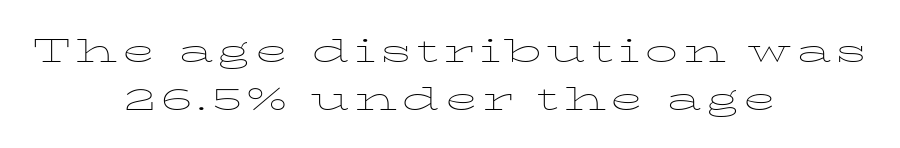
Anything drawn beneath the words? Only blank space. Leading: standard. Weight: regular or lighter. These lines are rendered in a variable-pitch font. This sample uses an upright cut, with every glyph sitting square on the baseline. Visually the block forms a symmetrical silhouette, jagged on both flanks.
